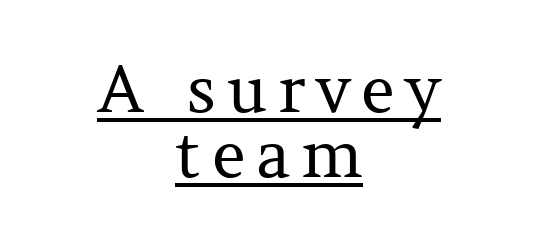
The image shows 65 px regular-weight serif type, upright; set centered, tight line spacing (1.0x), underlined; medium stroke contrast and a medium x-height.
